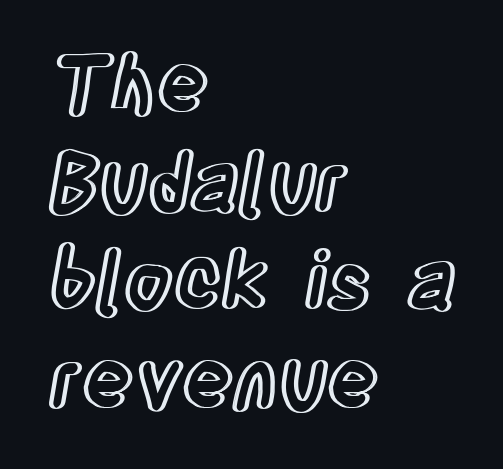
Q: Is the text italic (slanted)? A: Yes.
Q: Is the text underlined? A: No.
Q: How is the paragraph aligned? A: Left-aligned.
Q: Is the spacing between letters normal or unusually wide? A: Normal.
Q: Is the spacing between lines tight, normal or loose? A: Normal.
Q: Width (condensed, normal, or wide)? A: Condensed.
Q: x-height? A: Large.
Q: Monospaced? A: No.
